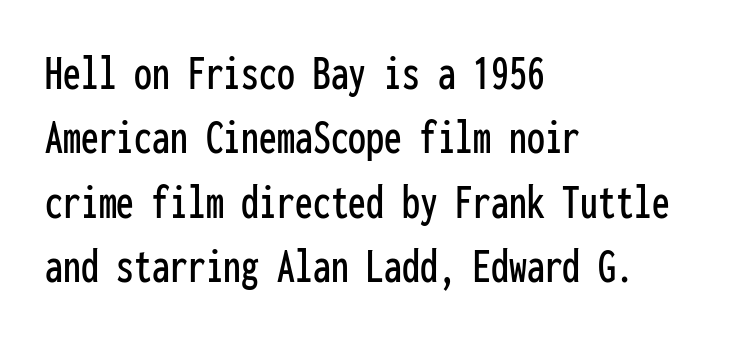
The rendering shows plain stroke endings on the letterforms — a sans-serif design. The axis of the letterforms is exactly vertical. What's the leading like? Ordinary, nothing unusual. The specimen omits any rule beneath the text block's lines. Here the glyphs are tracked normally, forming tight word shapes.
